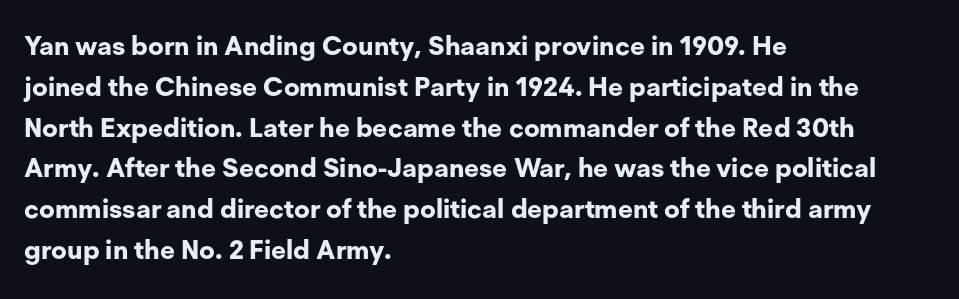
The image shows 26 px bold type, upright; set left-aligned, normal line spacing (1.57x), normal letter spacing, not underlined.
